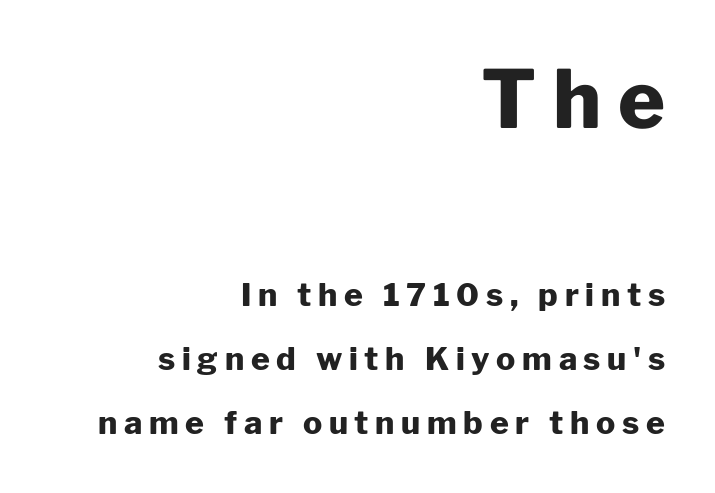
The image shows 80 px heavy sans-serif type, upright; set right-aligned, loose line spacing (2.01x), unusually wide letter spacing (+0.21 em), not underlined; the first (top) block is 2.5x larger; low stroke contrast and a medium x-height.
